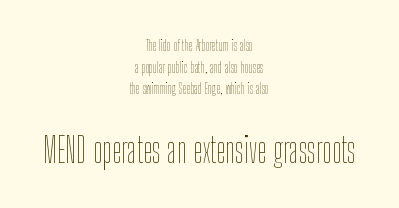
Q: Is the text bold? A: No.
Q: Is the text italic (slanted)? A: No, it is upright.
Q: Is the text underlined? A: No.
Q: How is the paragraph aligned? A: Centered.
Q: Is the spacing between letters normal or unusually wide? A: Normal.
Q: Is the spacing between lines tight, normal or loose? A: Normal.
Q: Which block of text is set in a larger size, the first (top) or the second (bottom)? A: The second (bottom) one.
Q: Width (condensed, normal, or wide)? A: Condensed.
Q: Stroke contrast? A: Low.
Q: x-height? A: Medium.
Q: Monospaced? A: No.
